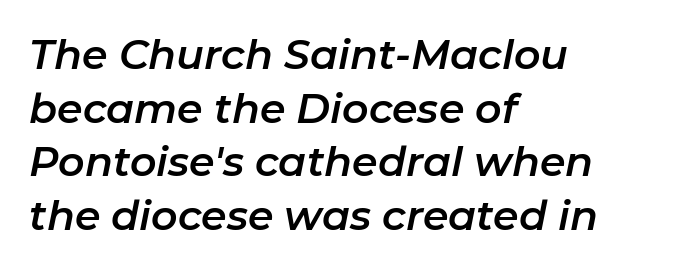
{"italic": "yes", "lean": "right", "slant_degrees": 11, "width": "normal", "stroke_contrast": "low", "x_height": "medium", "monospaced": "no", "underline": "no", "align": "left", "line_spacing": "normal", "line_spacing_ratio": 1.31, "letter_spacing": "normal", "letter_spacing_em": 0.0, "glyph_px": 41}
